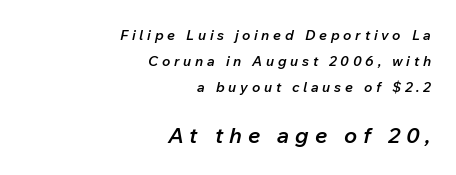
Q: Is the text bold? A: Semi-bold.
Q: Is the text italic (slanted)? A: Yes, it leans right by about 12 degrees.
Q: Is the text underlined? A: No.
Q: How is the paragraph aligned? A: Right-aligned.
Q: Is the spacing between letters normal or unusually wide? A: Unusually wide.
Q: Which block of text is set in a larger size, the first (top) or the second (bottom)? A: The second (bottom) one.
